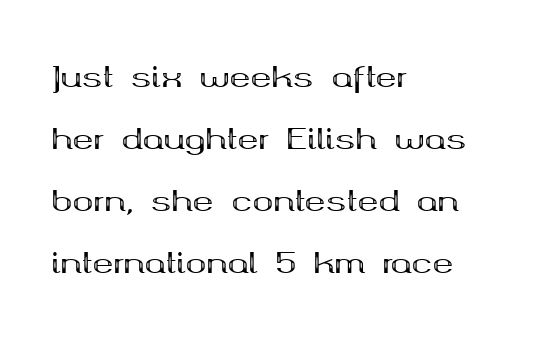
The image shows 28 px bold, wide serif type, upright; set left-aligned, loose line spacing (2.21x), normal letter spacing, not underlined; medium stroke contrast and a medium x-height.
